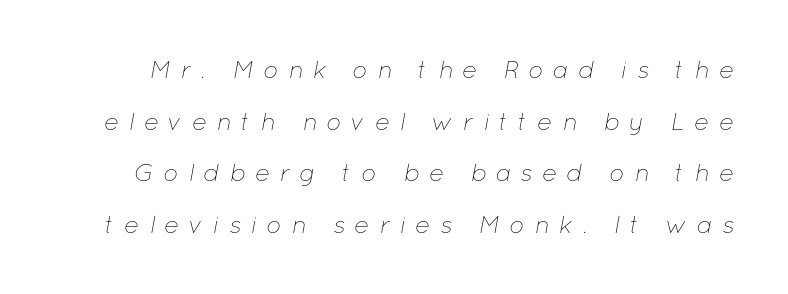
Q: Is the text bold? A: No.
Q: Is the text italic (slanted)? A: Yes, it leans right by about 12 degrees.
Q: Is the text underlined? A: No.
Q: Is the spacing between letters normal or unusually wide? A: Unusually wide.
Q: Is the spacing between lines tight, normal or loose? A: Loose.
